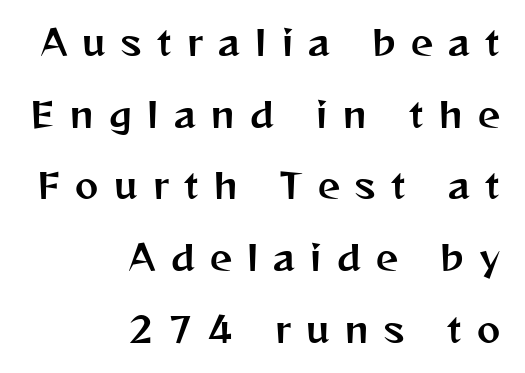
The image shows 35 px sans-serif type, upright; set right-aligned, loose line spacing (2.05x), unusually wide letter spacing (+0.44 em), not underlined; medium stroke contrast and a medium x-height.
